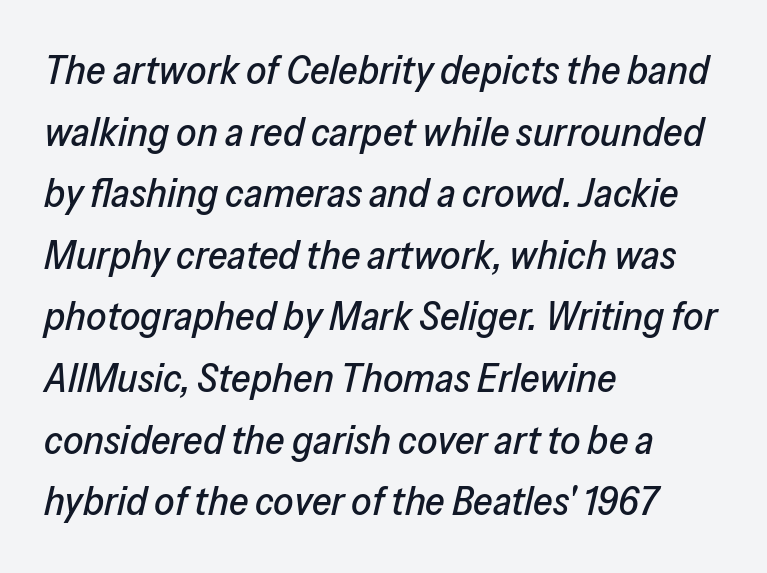
If you measured baseline to baseline, you'd find a middling distance. Between one letter and the next there's only the usual sliver of space. Decoration check: the copy has no underline. The rag falls on the right side of this text block. Rendered with sloped, italic letterforms.
